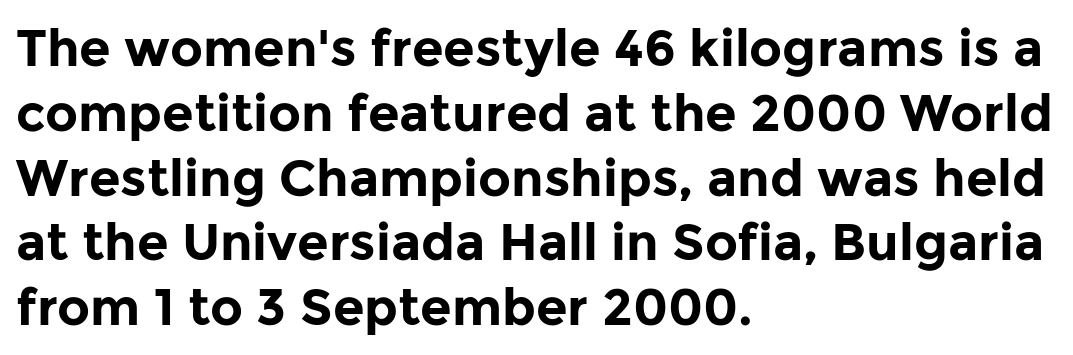
Q: Is the text bold? A: Yes.
Q: Is the text italic (slanted)? A: No, it is upright.
Q: Is the typeface a serif or a sans-serif typeface? A: Sans-serif.
Q: Is the text underlined? A: No.
Q: How is the paragraph aligned? A: Left-aligned.
Q: Is the spacing between letters normal or unusually wide? A: Normal.
Q: Is the spacing between lines tight, normal or loose? A: Normal.
Q: Width (condensed, normal, or wide)? A: Normal.
Q: Stroke contrast? A: Low.
Q: x-height? A: Medium.
Q: Monospaced? A: No.
